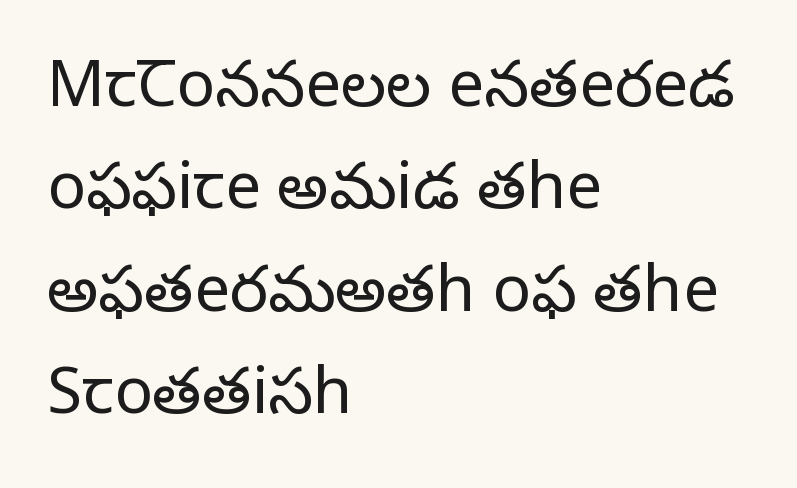
Nothing unusual about the tracking: characters are spaced as the font intends. Stroke mass is kept to a normal reading level or below. Summary of vertical rhythm: regular, with standard interline spacing. Quick note: not italic, upright.
